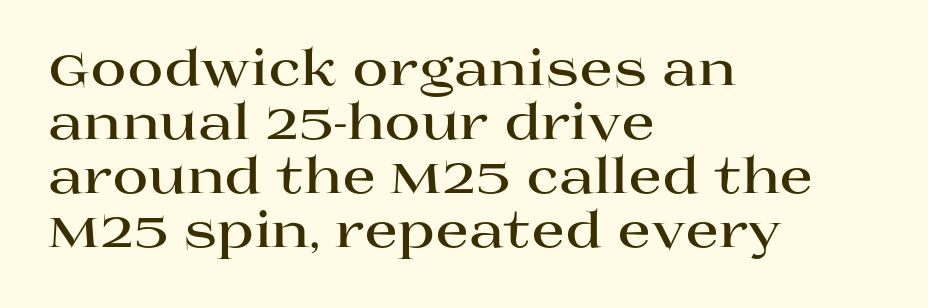
The image shows 49 px bold, wide serif type, upright; set left-aligned, tight line spacing (1.1x), normal letter spacing, not underlined; high stroke contrast and a large x-height.
